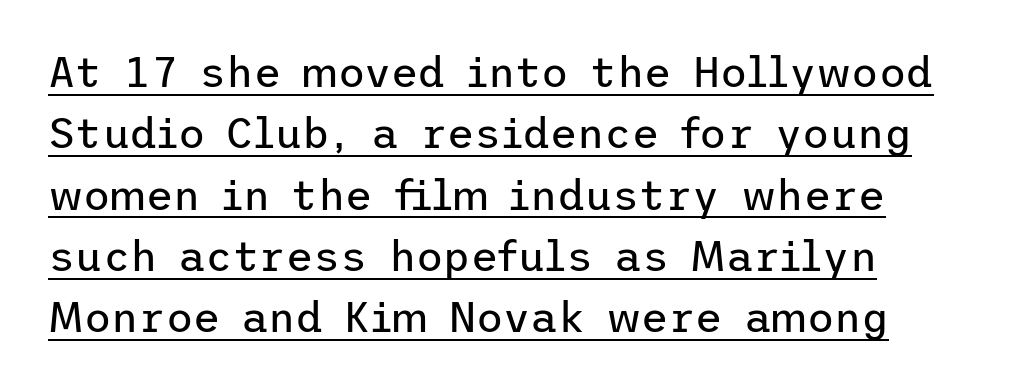
{"serif": "no", "italic": "no", "bold": "no", "weight": "regular", "width": "normal", "stroke_contrast": "low", "x_height": "medium", "underline": "yes", "line_spacing": "normal", "line_spacing_ratio": 1.46, "letter_spacing": "normal", "letter_spacing_em": 0.0, "glyph_px": 42}
